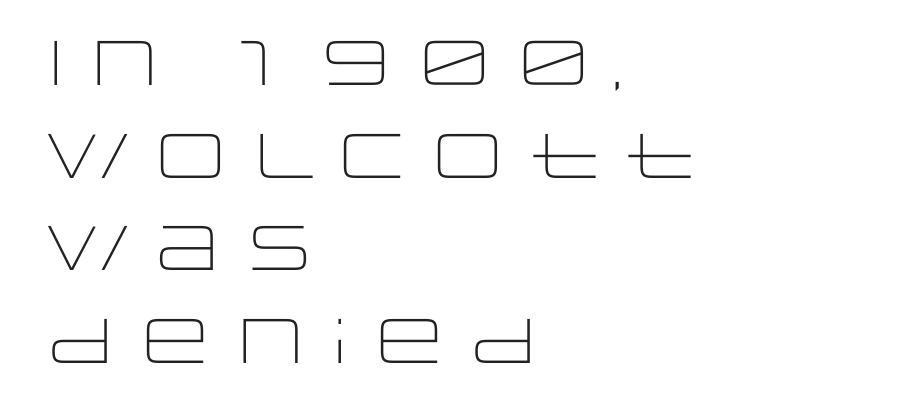
Designer's note — italics off, roman on. The gap between lines stays unmarked. Regular leading. The rendering uses natural spacing where letterforms have individual widths.
